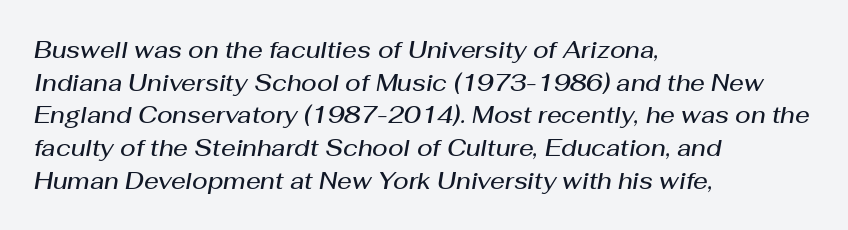
Q: Is the text bold? A: Semi-bold.
Q: Is the text italic (slanted)? A: Yes, it leans right by about 10 degrees.
Q: Is the text underlined? A: No.
Q: How is the paragraph aligned? A: Left-aligned.
Q: Is the spacing between letters normal or unusually wide? A: Normal.
Q: Is the spacing between lines tight, normal or loose? A: Normal.
